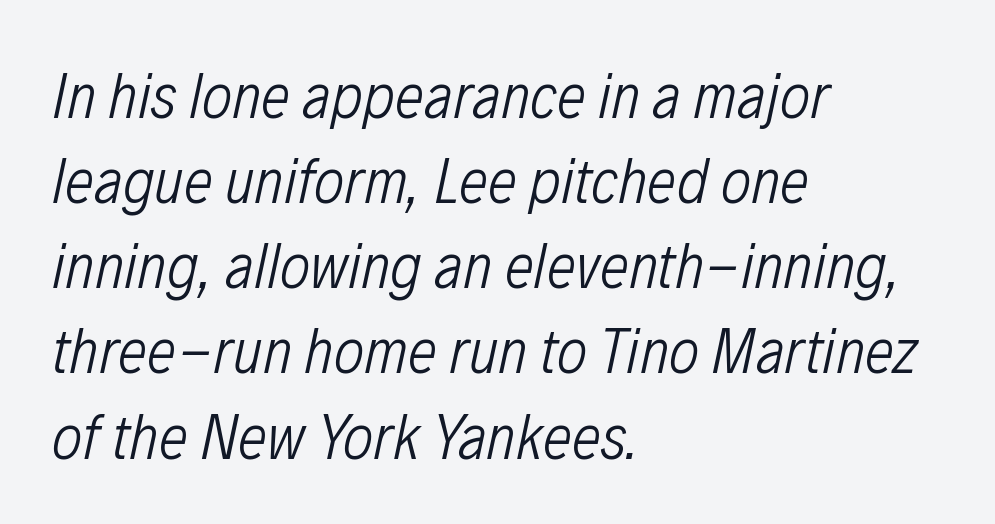
{"italic": "yes", "lean": "right", "slant_degrees": 12, "bold": "no", "weight": "light", "width": "condensed", "stroke_contrast": "low", "x_height": "medium", "monospaced": "no", "underline": "no", "align": "left", "line_spacing": "normal", "line_spacing_ratio": 1.31, "letter_spacing": "normal", "letter_spacing_em": 0.0, "glyph_px": 65}
